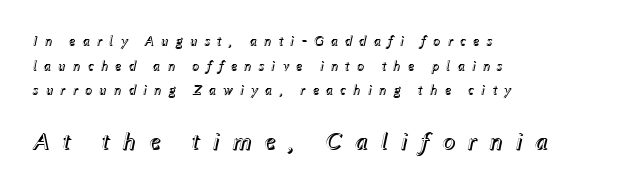
{"italic": "yes", "lean": "right", "slant_degrees": 12, "underline": "no", "align": "left", "line_spacing_ratio": 1.76, "letter_spacing": "wide", "letter_spacing_em": 0.48, "larger_block": "second", "size_ratio": 1.79, "glyph_px": 25}
